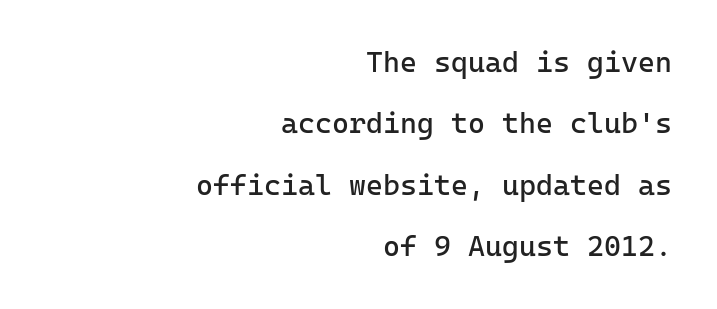
{"serif": "no", "italic": "no", "bold": "no", "weight": "regular", "width": "normal", "stroke_contrast": "low", "x_height": "medium", "monospaced": "yes", "underline": "no", "align": "right", "line_spacing": "loose", "line_spacing_ratio": 2.12, "letter_spacing": "normal", "letter_spacing_em": 0.0, "glyph_px": 29}
